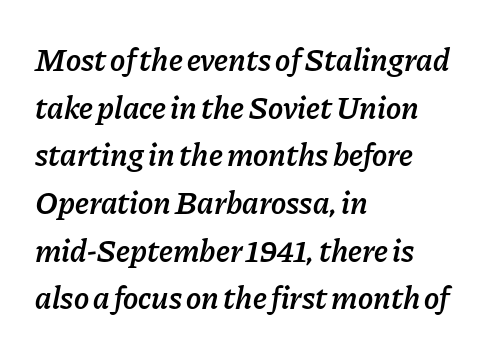
Q: Is the text bold? A: Semi-bold.
Q: Is the text italic (slanted)? A: Yes, it leans right by about 11 degrees.
Q: Is the text underlined? A: No.
Q: How is the paragraph aligned? A: Left-aligned.
Q: Is the spacing between letters normal or unusually wide? A: Normal.
Q: Is the spacing between lines tight, normal or loose? A: Normal.
Q: Width (condensed, normal, or wide)? A: Normal.
Q: Stroke contrast? A: Low.
Q: x-height? A: Medium.
Q: Monospaced? A: No.
